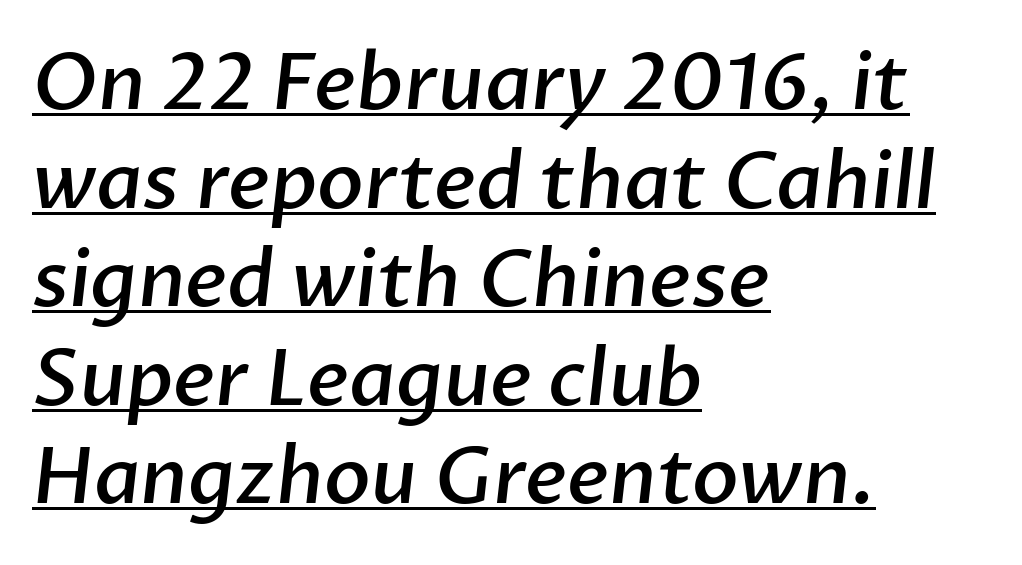
Here the designer chose a conventional face with non-uniform glyph widths. This is moderately heavy type, rendered in semibold. A typesetter would label this face a sans. Caption: lettering with a line underneath. Notice how the passage keeps a crisp vertical edge on the left only. A typesetter would call this leading conventional body-copy spacing.
